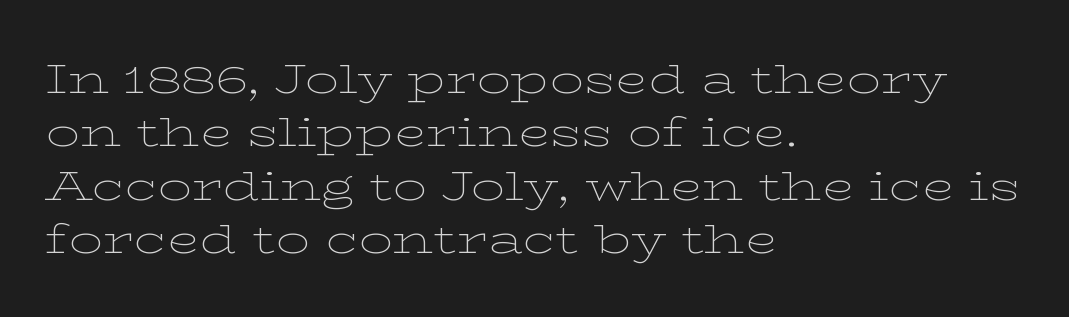
Q: Is the text bold? A: No.
Q: Is the text italic (slanted)? A: No, it is upright.
Q: Is the typeface a serif or a sans-serif typeface? A: Serif.
Q: Is the text underlined? A: No.
Q: How is the paragraph aligned? A: Left-aligned.
Q: Is the spacing between letters normal or unusually wide? A: Normal.
Q: Is the spacing between lines tight, normal or loose? A: Normal.
Q: Width (condensed, normal, or wide)? A: Wide.
Q: Stroke contrast? A: Low.
Q: x-height? A: Medium.
Q: Monospaced? A: No.
